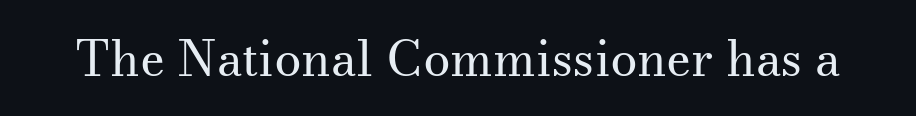
{"serif": "yes", "italic": "no", "bold": "no", "weight": "regular", "width": "normal", "stroke_contrast": "medium", "x_height": "small", "monospaced": "no", "underline": "no", "letter_spacing": "normal", "letter_spacing_em": 0.0, "glyph_px": 49}
